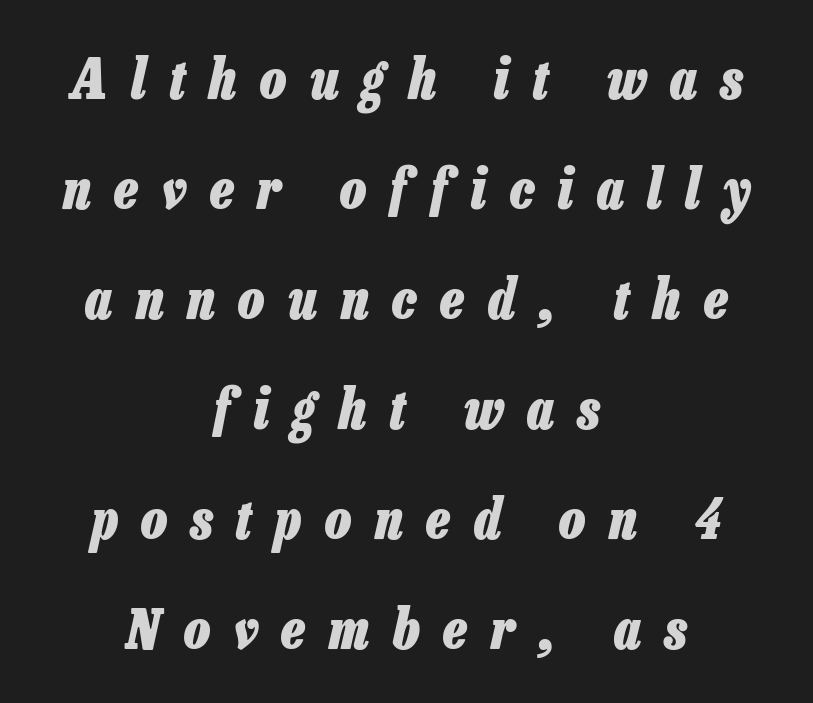
{"italic": "yes", "lean": "right", "slant_degrees": 13, "bold": "yes", "weight": "heavy", "width": "condensed", "stroke_contrast": "low", "x_height": "medium", "monospaced": "no", "underline": "no", "align": "center", "line_spacing": "loose", "line_spacing_ratio": 2.0, "letter_spacing": "wide", "letter_spacing_em": 0.43, "glyph_px": 55}
